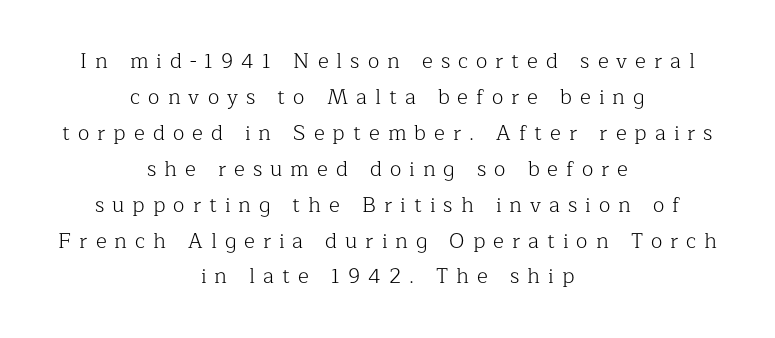
{"italic": "no", "bold": "no", "underline": "no", "align": "center", "line_spacing_ratio": 1.71, "letter_spacing": "wide", "letter_spacing_em": 0.38, "glyph_px": 21}
